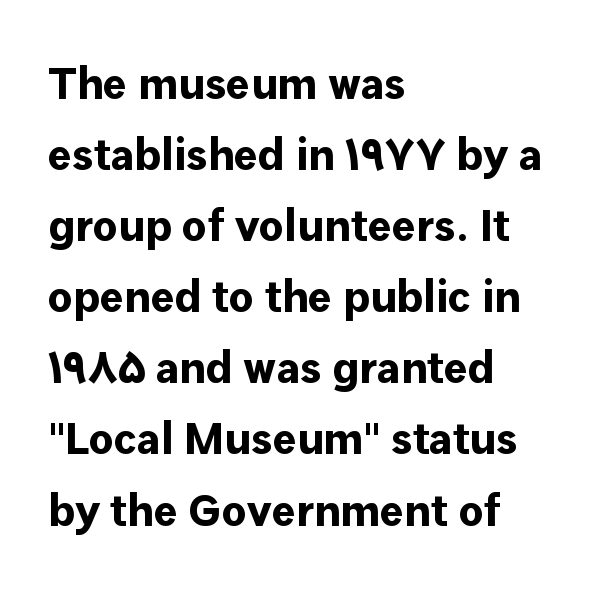
Q: Is the text bold? A: Yes.
Q: Is the text italic (slanted)? A: No, it is upright.
Q: Is the typeface a serif or a sans-serif typeface? A: Sans-serif.
Q: Is the text underlined? A: No.
Q: How is the paragraph aligned? A: Left-aligned.
Q: Is the spacing between letters normal or unusually wide? A: Normal.
Q: Is the spacing between lines tight, normal or loose? A: Normal.
Q: Width (condensed, normal, or wide)? A: Normal.
Q: Stroke contrast? A: Low.
Q: x-height? A: Medium.
Q: Monospaced? A: No.
